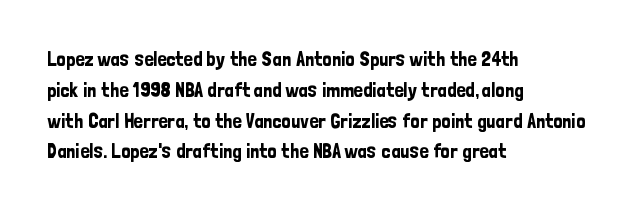
Letter spacing: default. This rendering uses left alignment, leaving the right contour irregular. The axis of the letterforms is exactly vertical. Evenly set lines give the paragraph a standard silhouette.
